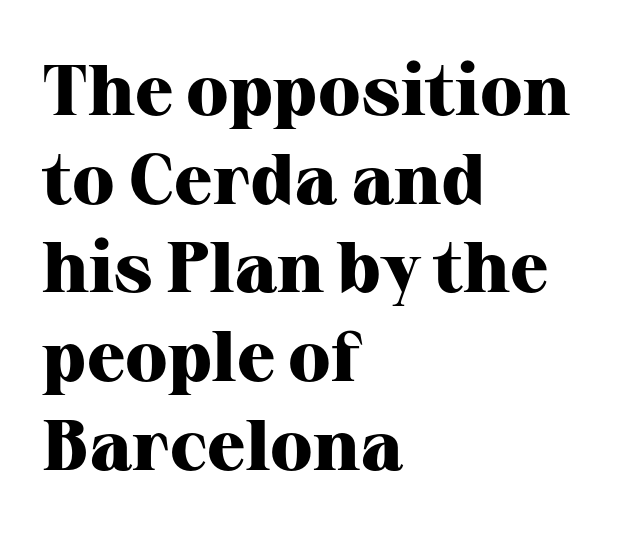
The image shows 71 px heavy serif type, upright; set left-aligned, normal line spacing (1.25x), normal letter spacing, not underlined; high stroke contrast and a medium x-height.
